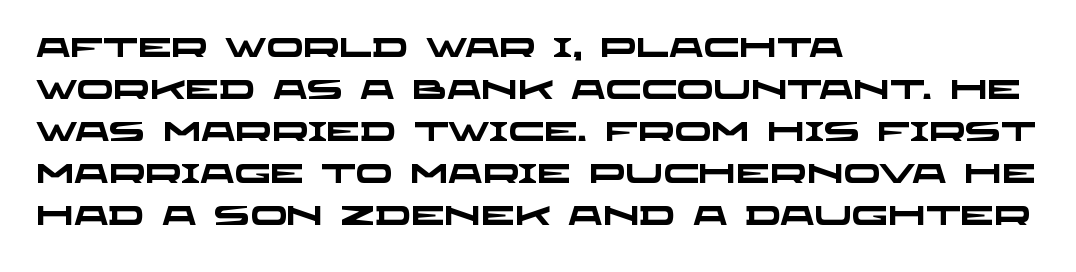
Q: Is the text bold? A: Yes.
Q: Is the text underlined? A: No.
Q: How is the paragraph aligned? A: Left-aligned.
Q: Is the spacing between letters normal or unusually wide? A: Normal.
Q: Is the spacing between lines tight, normal or loose? A: Normal.
